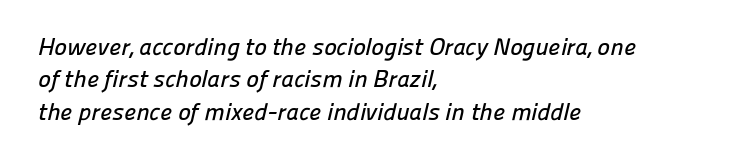
Notice how the passage keeps a crisp vertical edge on the left only. Descenders are the only things crossing below the line. Glyph-to-glyph distance matches everyday printed text. A normal amount of white space separates one row of letters from the next.
